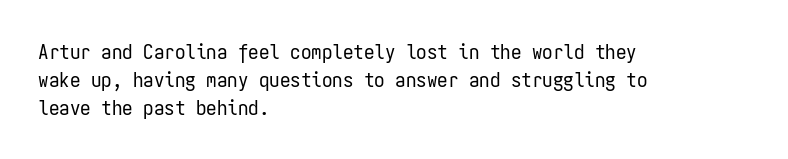
Q: Is the text bold? A: No.
Q: Is the text italic (slanted)? A: No, it is upright.
Q: Is the text underlined? A: No.
Q: How is the paragraph aligned? A: Left-aligned.
Q: Is the spacing between letters normal or unusually wide? A: Normal.
Q: Is the spacing between lines tight, normal or loose? A: Normal.
